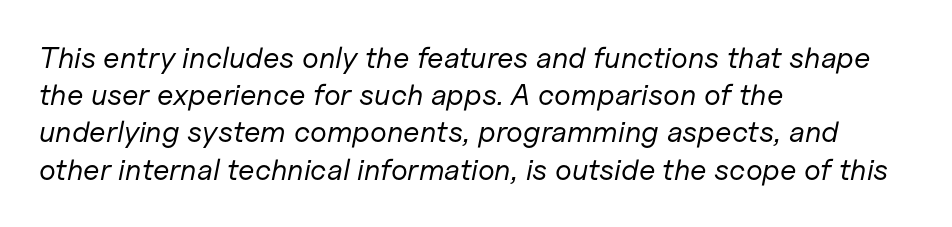
The image shows 30 px regular-weight type, italic (leaning right); set left-aligned, line spacing 1.24x, normal letter spacing, not underlined; low stroke contrast and a medium x-height.
